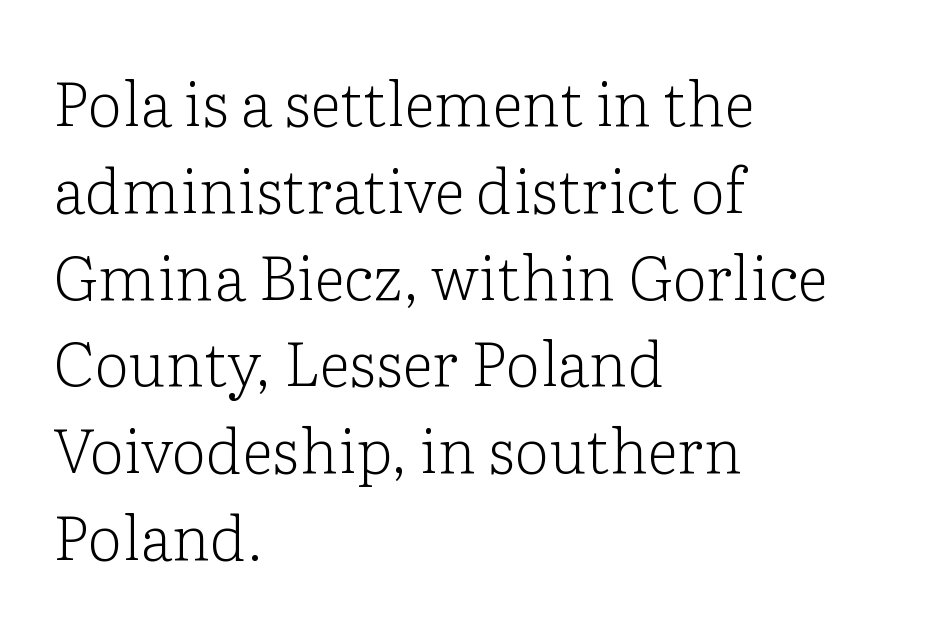
{"serif": "yes", "italic": "no", "bold": "no", "weight": "light", "width": "normal", "stroke_contrast": "low", "x_height": "medium", "monospaced": "no", "underline": "no", "align": "left", "line_spacing": "normal", "line_spacing_ratio": 1.4, "letter_spacing": "normal", "letter_spacing_em": 0.0, "glyph_px": 62}
